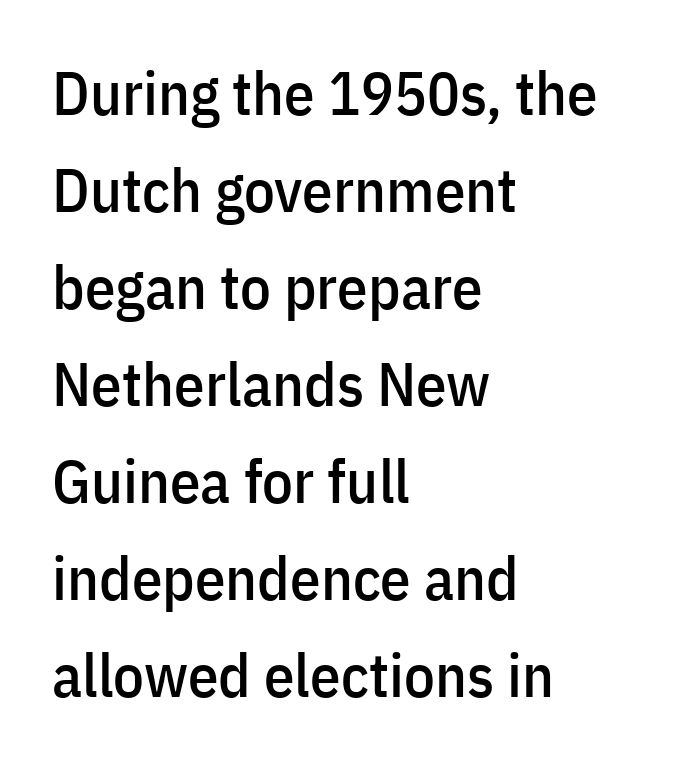
{"serif": "no", "italic": "no", "width": "condensed", "stroke_contrast": "low", "x_height": "medium", "monospaced": "no", "underline": "no", "align": "left", "line_spacing": "normal", "line_spacing_ratio": 1.59, "letter_spacing": "normal", "letter_spacing_em": 0.0, "glyph_px": 61}
